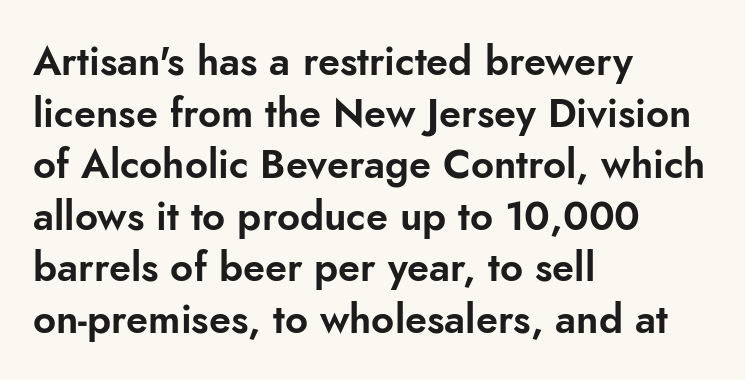
A typesetter would mark this as roman, not italic. Font category for this specimen: sans-serif. In CSS terms this would be text-align: left. Decoration check: the copy has no underline. Short note: letters normally spaced.
